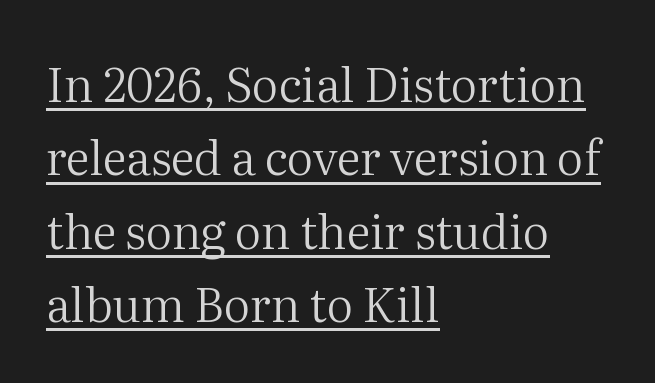
The letters advance in unequal steps, a hallmark of proportional type. No extra ink here — the face is not bold. Underlined type. Left-aligned paragraph, ragged on the right. Notice how the stems are strictly vertical — no italics here. Each new line begins a customary step beneath the previous one.
